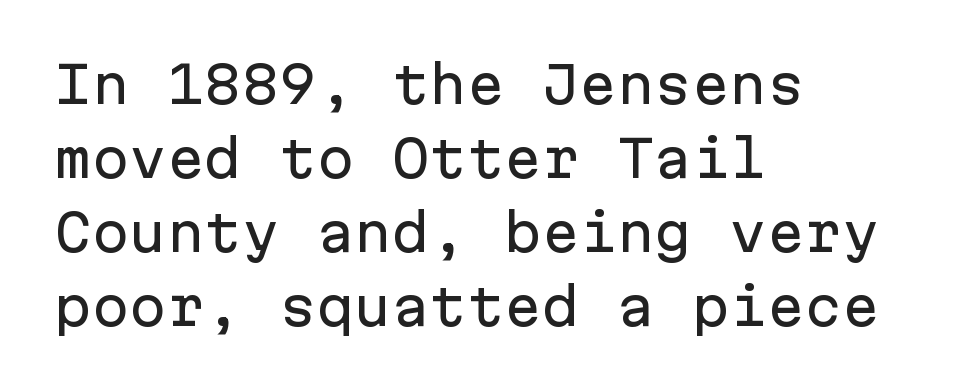
{"serif": "no", "italic": "no", "width": "normal", "stroke_contrast": "low", "x_height": "medium", "monospaced": "yes", "underline": "no", "align": "left", "line_spacing": "normal", "line_spacing_ratio": 1.48, "letter_spacing": "normal", "letter_spacing_em": 0.0, "glyph_px": 50}
